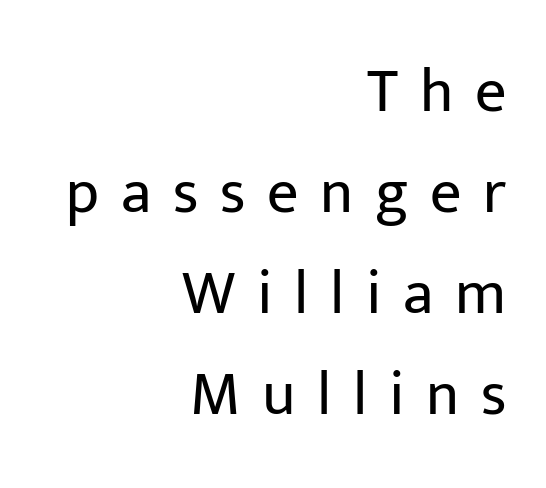
Q: Is the text bold? A: No.
Q: Is the text italic (slanted)? A: No, it is upright.
Q: Is the typeface a serif or a sans-serif typeface? A: Sans-serif.
Q: Is the text underlined? A: No.
Q: How is the paragraph aligned? A: Right-aligned.
Q: Is the spacing between letters normal or unusually wide? A: Unusually wide.
Q: Is the spacing between lines tight, normal or loose? A: Normal.
Q: Width (condensed, normal, or wide)? A: Normal.
Q: Stroke contrast? A: Low.
Q: x-height? A: Medium.
Q: Monospaced? A: No.
